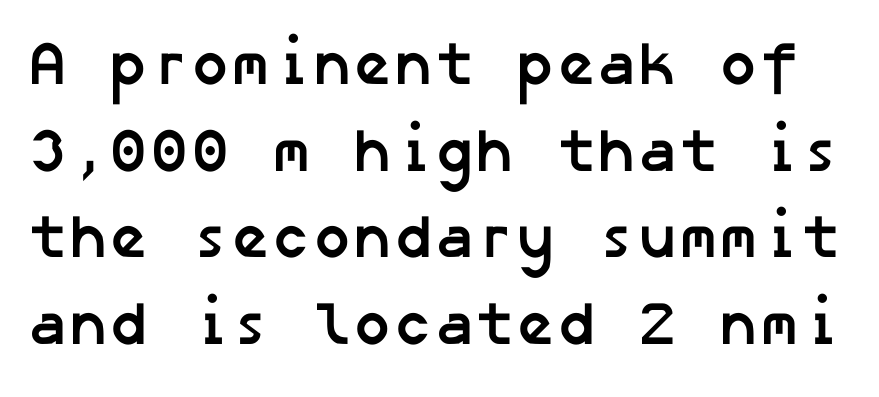
The image shows 61 px semibold sans-serif type; set normal line spacing (1.42x), normal letter spacing, not underlined; low stroke contrast and a medium x-height.
